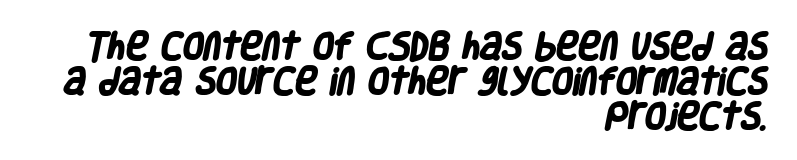
The rendering uses natural spacing where letterforms have individual widths. Words float on clear page, feet unadorned. Is this a sans? Yes — the strokes have no serifs. Short note: letters normally spaced.
